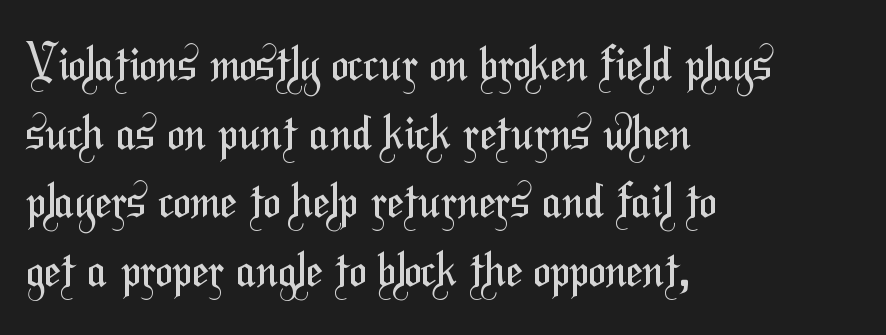
{"serif": "no", "bold": "no", "weight": "regular", "width": "condensed", "stroke_contrast": "medium", "x_height": "medium", "monospaced": "no", "underline": "no", "align": "left", "line_spacing": "normal", "line_spacing_ratio": 1.46, "letter_spacing": "normal", "letter_spacing_em": 0.0, "glyph_px": 47}
